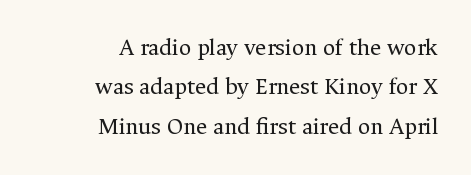
The image shows 24 px text type, upright; set right-aligned, normal line spacing (1.64x), normal letter spacing, not underlined.
